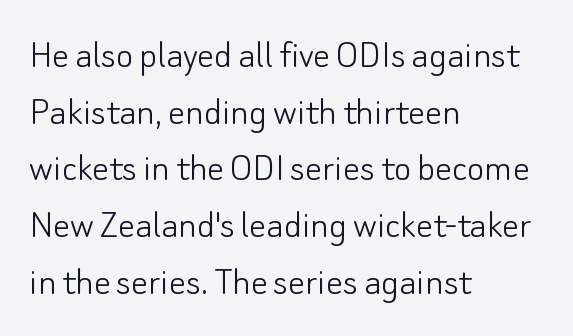
Q: Is the text bold? A: No.
Q: Is the text italic (slanted)? A: No, it is upright.
Q: Is the typeface a serif or a sans-serif typeface? A: Sans-serif.
Q: Is the text underlined? A: No.
Q: How is the paragraph aligned? A: Left-aligned.
Q: Is the spacing between letters normal or unusually wide? A: Normal.
Q: Is the spacing between lines tight, normal or loose? A: Normal.
Q: Width (condensed, normal, or wide)? A: Normal.
Q: Stroke contrast? A: Low.
Q: x-height? A: Small.
Q: Monospaced? A: No.
